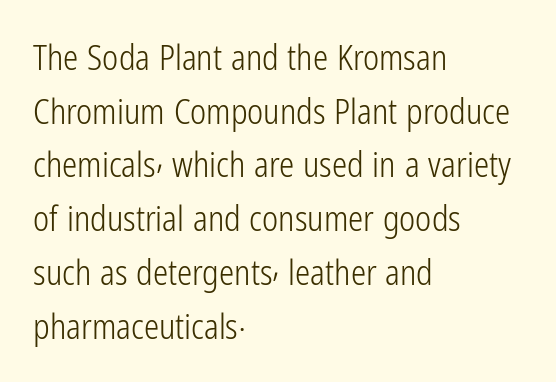
The image shows 34 px light, condensed sans-serif type, upright; set left-aligned, normal line spacing (1.58x), normal letter spacing, not underlined; low stroke contrast and a medium x-height.
